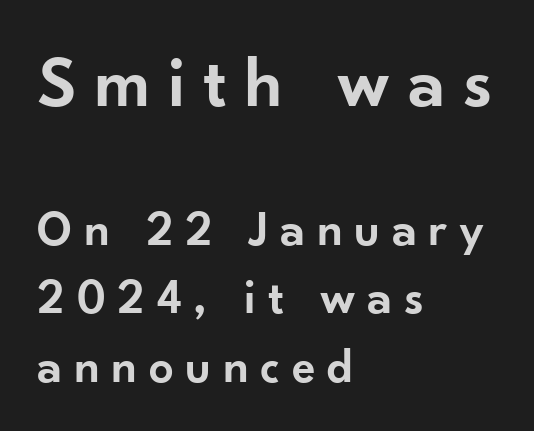
The image shows 73 px semibold sans-serif type, upright; set left-aligned, normal line spacing (1.4x), unusually wide letter spacing (+0.24 em), not underlined; the first (top) block is 1.49x larger; low stroke contrast and a small x-height.
